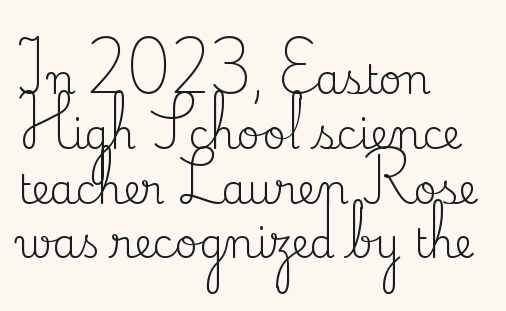
The image shows 40 px regular-weight serif type, upright; set left-aligned, normal line spacing (1.37x), normal letter spacing, not underlined; medium stroke contrast and a small x-height.
